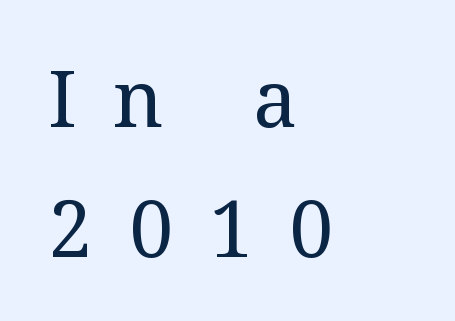
{"serif": "yes", "italic": "no", "bold": "no", "weight": "regular", "width": "normal", "stroke_contrast": "medium", "x_height": "medium", "monospaced": "no", "underline": "no", "align": "left", "line_spacing": "normal", "line_spacing_ratio": 1.64, "letter_spacing": "wide", "letter_spacing_em": 0.46, "glyph_px": 79}
